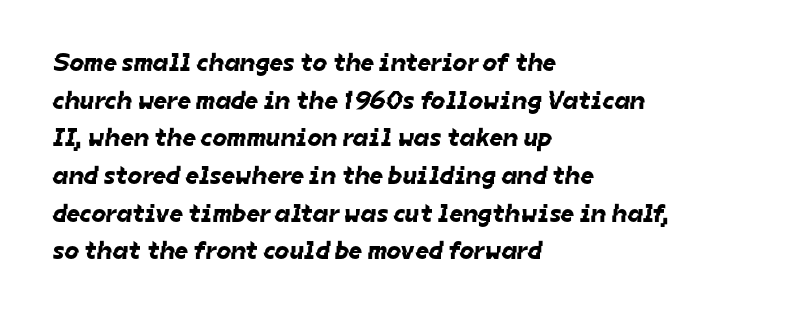
Line beginnings align vertically; line endings do not. Baseline-to-baseline distance is the conventional proportion of letter height. Does extra space separate the letters? No, they use regular spacing. Each row of text sits above clean, open space.
